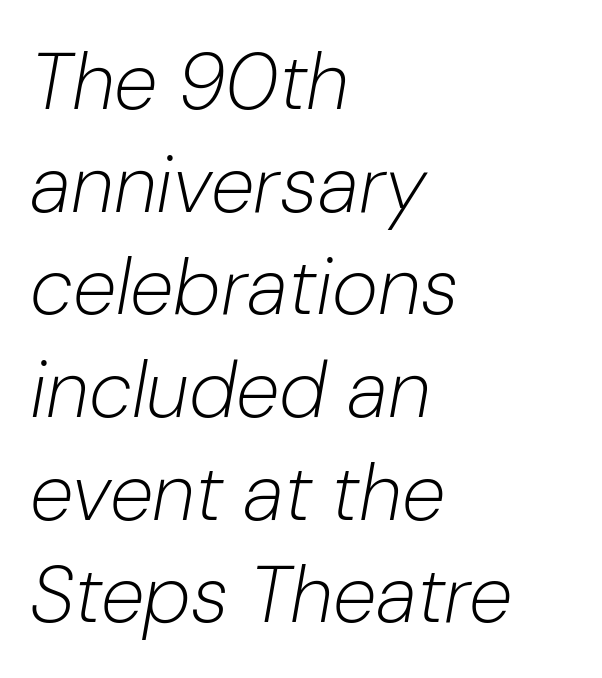
Q: Is the text bold? A: No.
Q: Is the text italic (slanted)? A: Yes, it leans right by about 10 degrees.
Q: Is the text underlined? A: No.
Q: How is the paragraph aligned? A: Left-aligned.
Q: Is the spacing between letters normal or unusually wide? A: Normal.
Q: Is the spacing between lines tight, normal or loose? A: Normal.
Q: Width (condensed, normal, or wide)? A: Normal.
Q: Stroke contrast? A: Low.
Q: x-height? A: Medium.
Q: Monospaced? A: No.
